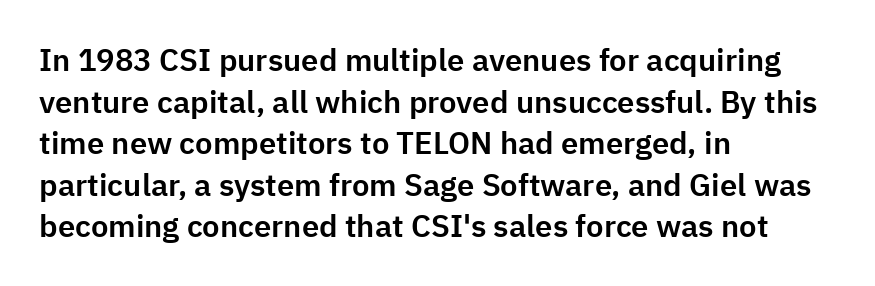
The lines are quadded left. In terms of posture, this sample is upright. No feet cap the strokes, marking this as sans-serif type. Each new line begins a customary step beneath the previous one.
